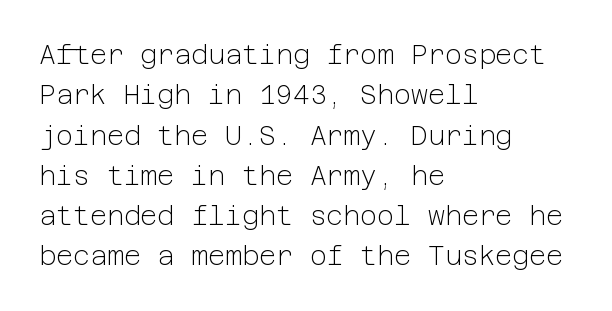
Q: Is the text bold? A: No.
Q: Is the text italic (slanted)? A: No, it is upright.
Q: Is the text underlined? A: No.
Q: How is the paragraph aligned? A: Left-aligned.
Q: Is the spacing between letters normal or unusually wide? A: Normal.
Q: Is the spacing between lines tight, normal or loose? A: Normal.
